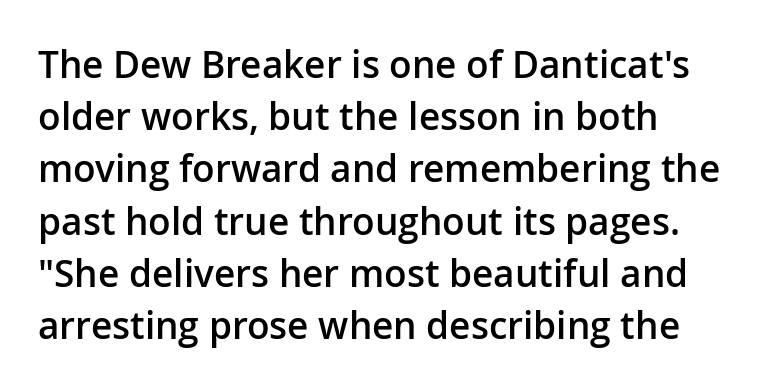
Do the characters align in a grid? No, the font is proportional. The space beneath each line is pristine and unruled. Ordinary non-slanted type is in use. The rendering shows plain stroke endings on the letterforms — a sans-serif design.
